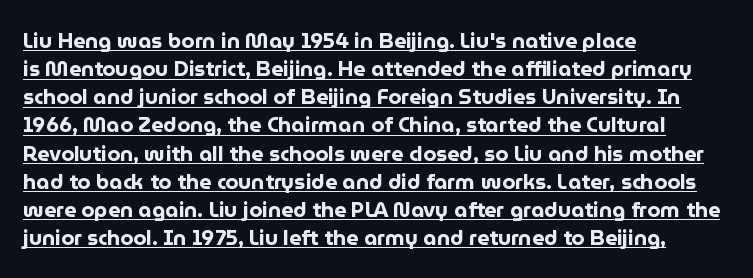
Which margin do the lines hug? The left one — the right edge is uneven. Style check: upright. I'd describe the lettering as bold — thick and assertive. The leading is moderate, giving the passage an even texture.
